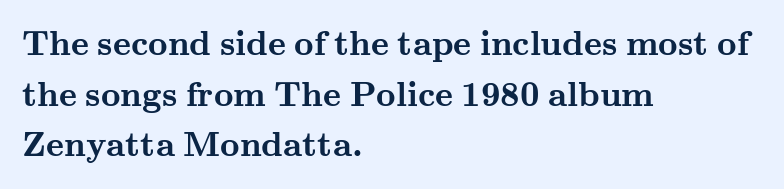
Q: Is the text bold? A: Yes.
Q: Is the text italic (slanted)? A: No, it is upright.
Q: Is the typeface a serif or a sans-serif typeface? A: Serif.
Q: Is the text underlined? A: No.
Q: How is the paragraph aligned? A: Left-aligned.
Q: Is the spacing between letters normal or unusually wide? A: Normal.
Q: Is the spacing between lines tight, normal or loose? A: Normal.
Q: Width (condensed, normal, or wide)? A: Wide.
Q: Stroke contrast? A: Medium.
Q: x-height? A: Small.
Q: Monospaced? A: No.
